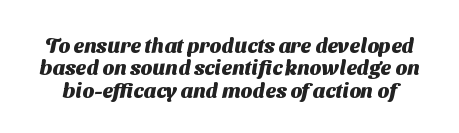
The image shows 21 px bold type; set tight line spacing (1.07x), normal letter spacing, not underlined.
